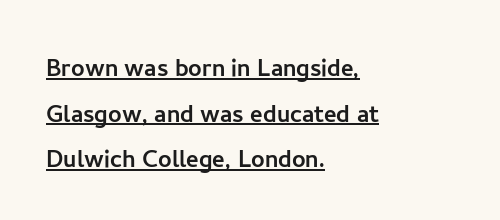
Q: Is the text italic (slanted)? A: No, it is upright.
Q: Is the typeface a serif or a sans-serif typeface? A: Sans-serif.
Q: Is the text underlined? A: Yes.
Q: How is the paragraph aligned? A: Left-aligned.
Q: Is the spacing between letters normal or unusually wide? A: Normal.
Q: Is the spacing between lines tight, normal or loose? A: Normal.
Q: Width (condensed, normal, or wide)? A: Normal.
Q: Stroke contrast? A: Low.
Q: x-height? A: Medium.
Q: Monospaced? A: No.
